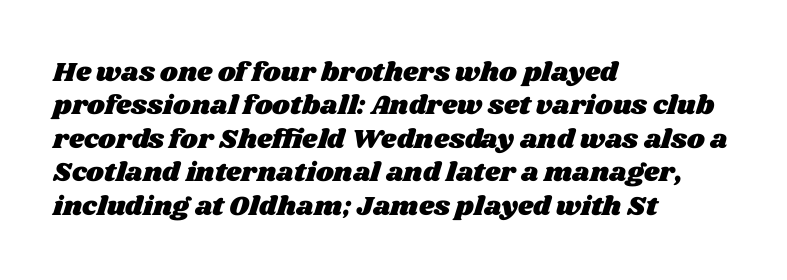
The image shows 27 px text type; set left-aligned, line spacing 1.24x, normal letter spacing, not underlined.
